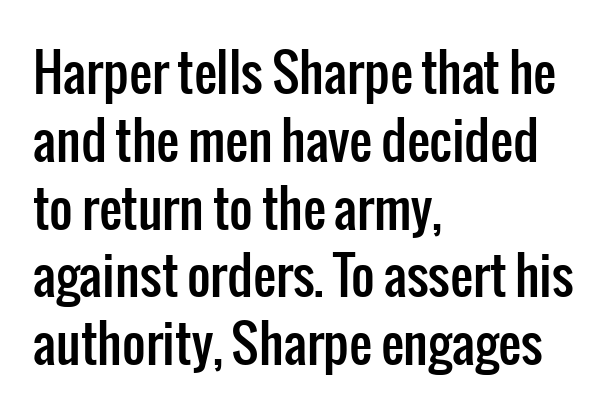
The image shows 51 px condensed sans-serif type, upright; set left-aligned, normal line spacing (1.33x), normal letter spacing, not underlined; low stroke contrast and a medium x-height.
